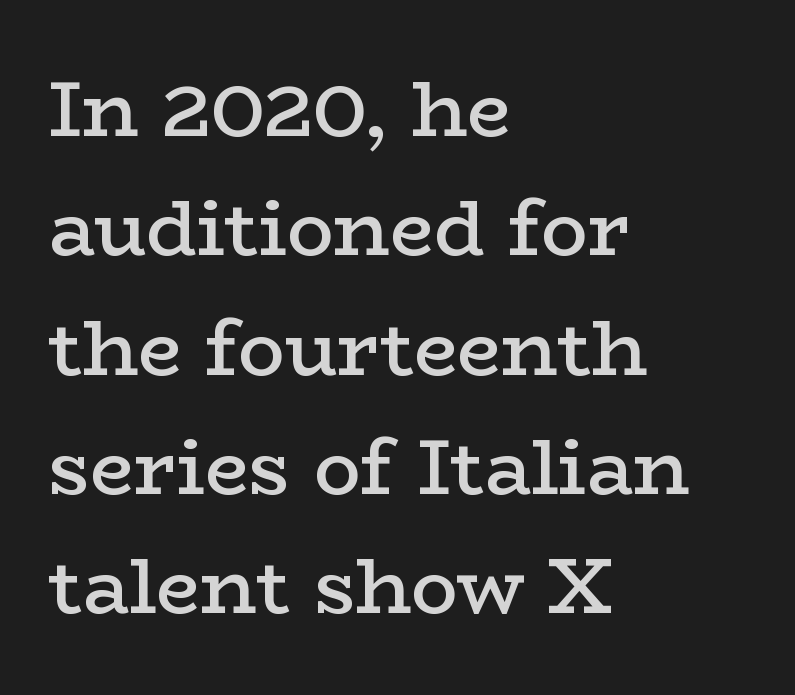
Q: Is the text bold? A: Semi-bold.
Q: Is the text italic (slanted)? A: No, it is upright.
Q: Is the typeface a serif or a sans-serif typeface? A: Serif.
Q: Is the text underlined? A: No.
Q: How is the paragraph aligned? A: Left-aligned.
Q: Is the spacing between letters normal or unusually wide? A: Normal.
Q: Is the spacing between lines tight, normal or loose? A: Normal.
Q: Width (condensed, normal, or wide)? A: Wide.
Q: Stroke contrast? A: Low.
Q: x-height? A: Medium.
Q: Monospaced? A: No.
